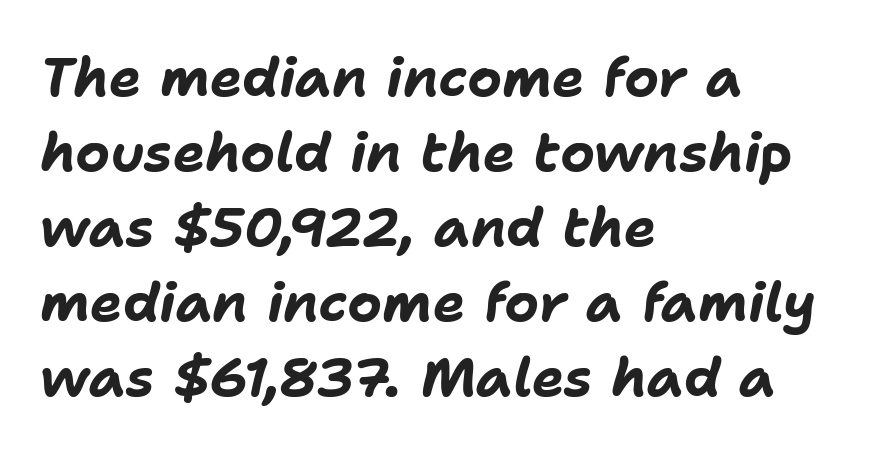
{"italic": "yes", "lean": "right", "slant_degrees": 11, "bold": "yes", "weight": "bold", "width": "normal", "stroke_contrast": "low", "x_height": "medium", "monospaced": "no", "underline": "no", "align": "left", "line_spacing": "normal", "line_spacing_ratio": 1.39, "letter_spacing": "normal", "letter_spacing_em": 0.0, "glyph_px": 54}
